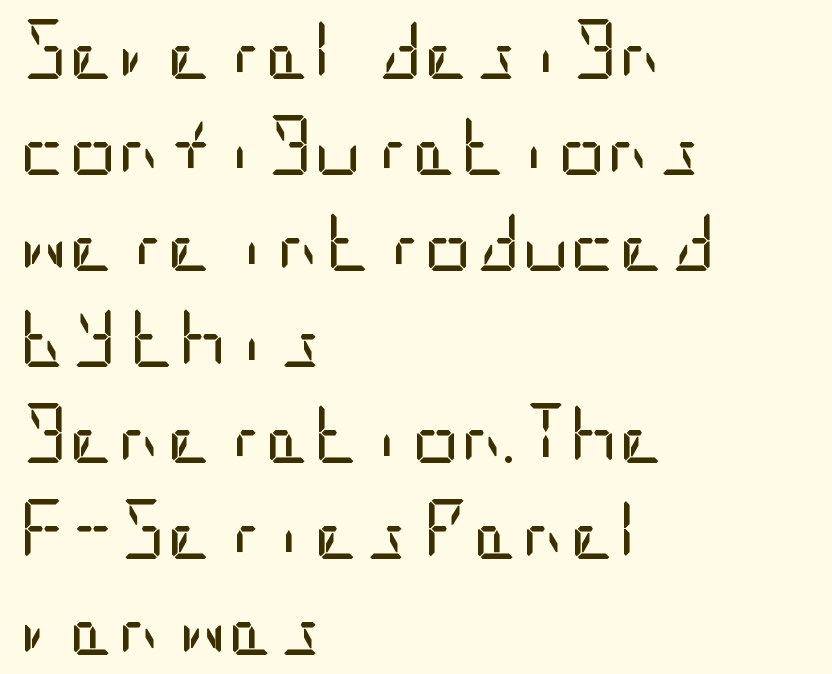
Q: Is the text bold? A: No.
Q: Is the text italic (slanted)? A: No, it is upright.
Q: Is the typeface a serif or a sans-serif typeface? A: Sans-serif.
Q: Is the text underlined? A: No.
Q: How is the paragraph aligned? A: Left-aligned.
Q: Is the spacing between letters normal or unusually wide? A: Normal.
Q: Is the spacing between lines tight, normal or loose? A: Normal.
Q: Width (condensed, normal, or wide)? A: Condensed.
Q: Stroke contrast? A: Low.
Q: x-height? A: Large.
